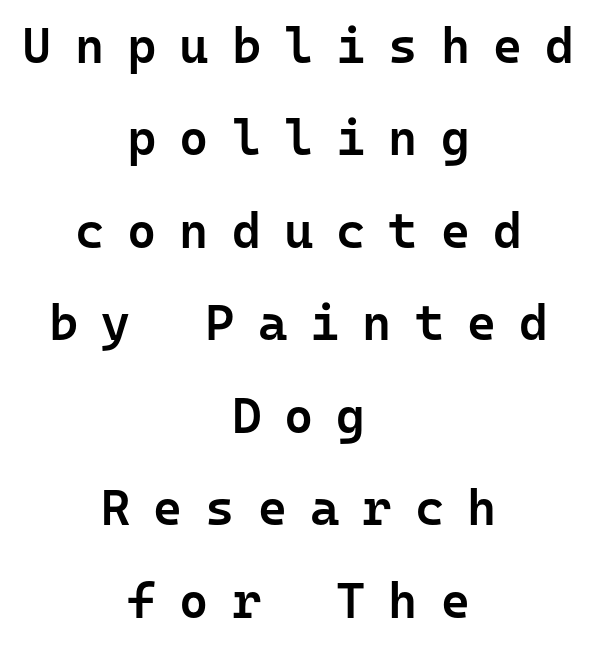
The passage shown is typed in a monospace face where columns stay perfectly aligned. Just letters on the line, the space beneath them empty. In CSS terms this would be text-align: center. On the weight axis this lands at semibold, roughly 600. The type sits square on the baseline with zero lean.
